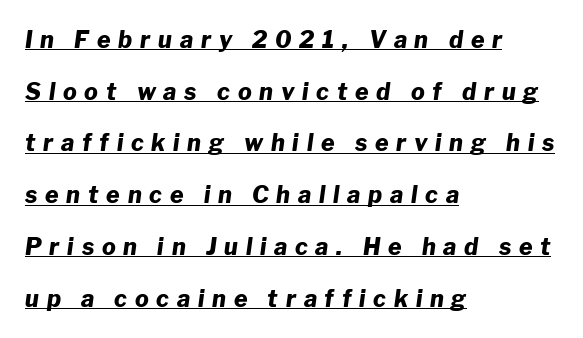
There's an unmistakable incline to the writing here. The rendered words wear a rule along their underside. A dark, heavy texture on the line: the type is bold. These lines are set flush left with a ragged right edge. The letters are spread apart with noticeably loose tracking. Quick note: interline space is abundant.
